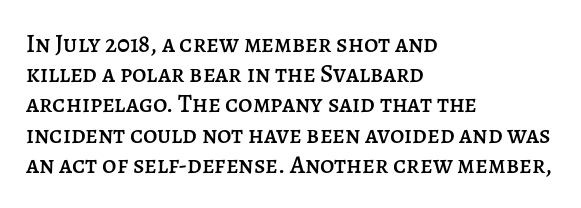
Standard letterfit; no display-style spreading of the glyphs. A typesetter would mark this as roman, not italic. Does the copy run flush right? No — it runs flush left. Words float on clear page, feet unadorned.
